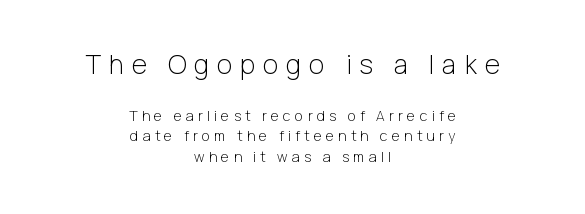
The horizontal fit of the characters is loose and conspicuously gappy. Rows of type keep a routine distance in the vertical direction. Words float on clear page, feet unadorned. If you squint, the top block still reads clearly — it's the larger of the two. No chunkiness to these letters — they're not bold. The typography opts for an upright posture over an oblique one.
